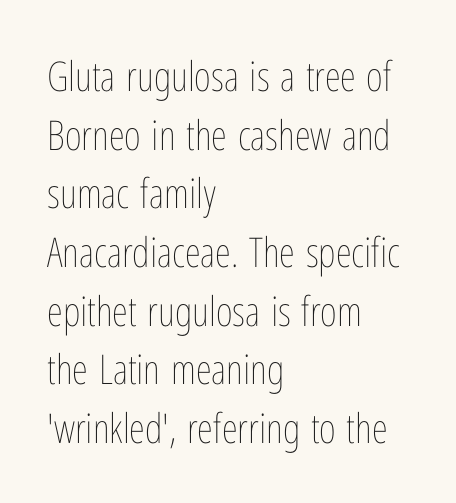
{"italic": "no", "bold": "no", "weight": "thin", "width": "condensed", "stroke_contrast": "low", "x_height": "medium", "monospaced": "no", "underline": "no", "align": "left", "line_spacing": "normal", "line_spacing_ratio": 1.43, "letter_spacing": "normal", "letter_spacing_em": 0.0, "glyph_px": 41}
